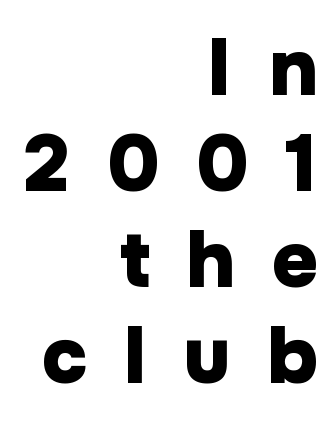
{"serif": "no", "italic": "no", "bold": "yes", "weight": "heavy", "width": "normal", "stroke_contrast": "low", "x_height": "medium", "monospaced": "no", "underline": "no", "align": "right", "line_spacing_ratio": 1.2, "letter_spacing": "wide", "letter_spacing_em": 0.46, "glyph_px": 80}
